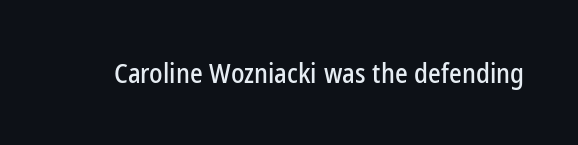
The image shows 27 px text type, upright; set normal letter spacing, not underlined.
